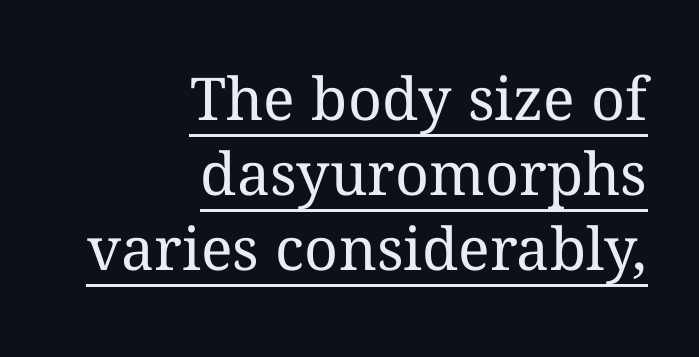
Q: Is the text bold? A: No.
Q: Is the text italic (slanted)? A: No, it is upright.
Q: Is the text underlined? A: Yes.
Q: How is the paragraph aligned? A: Right-aligned.
Q: Is the spacing between letters normal or unusually wide? A: Normal.
Q: Is the spacing between lines tight, normal or loose? A: Normal.
Q: Width (condensed, normal, or wide)? A: Normal.
Q: Stroke contrast? A: Medium.
Q: x-height? A: Medium.
Q: Monospaced? A: No.
